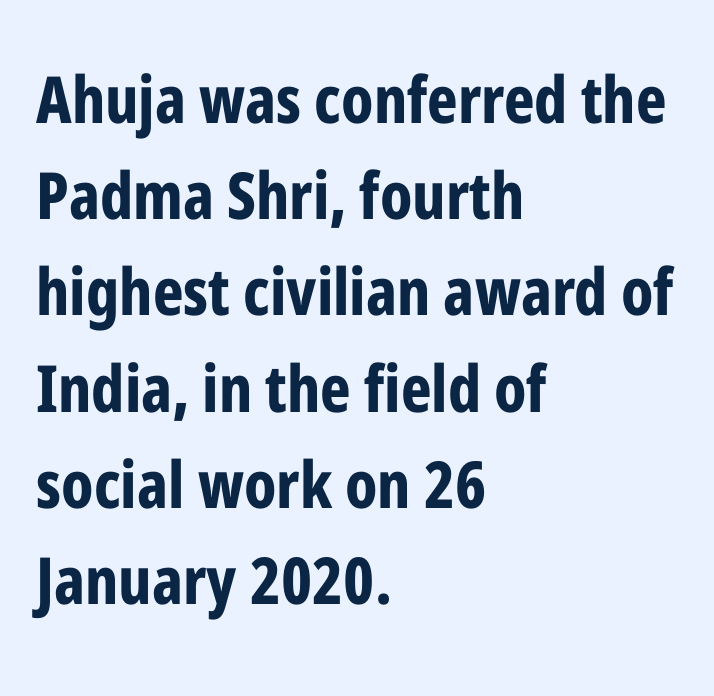
Q: Is the text bold? A: Yes.
Q: Is the text italic (slanted)? A: No, it is upright.
Q: Is the typeface a serif or a sans-serif typeface? A: Sans-serif.
Q: Is the text underlined? A: No.
Q: How is the paragraph aligned? A: Left-aligned.
Q: Is the spacing between letters normal or unusually wide? A: Normal.
Q: Is the spacing between lines tight, normal or loose? A: Normal.
Q: Width (condensed, normal, or wide)? A: Condensed.
Q: Stroke contrast? A: Low.
Q: x-height? A: Medium.
Q: Monospaced? A: No.
